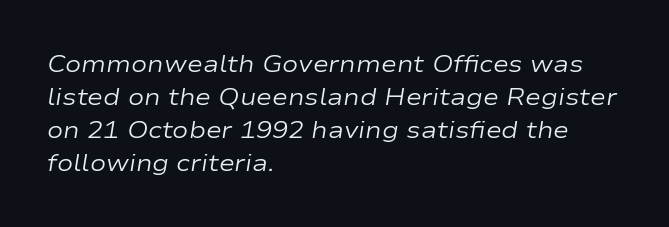
{"italic": "yes", "lean": "right", "slant_degrees": 9, "bold": "no", "underline": "no", "align": "left", "line_spacing": "normal", "line_spacing_ratio": 1.37, "letter_spacing": "normal", "letter_spacing_em": 0.0, "glyph_px": 24}
